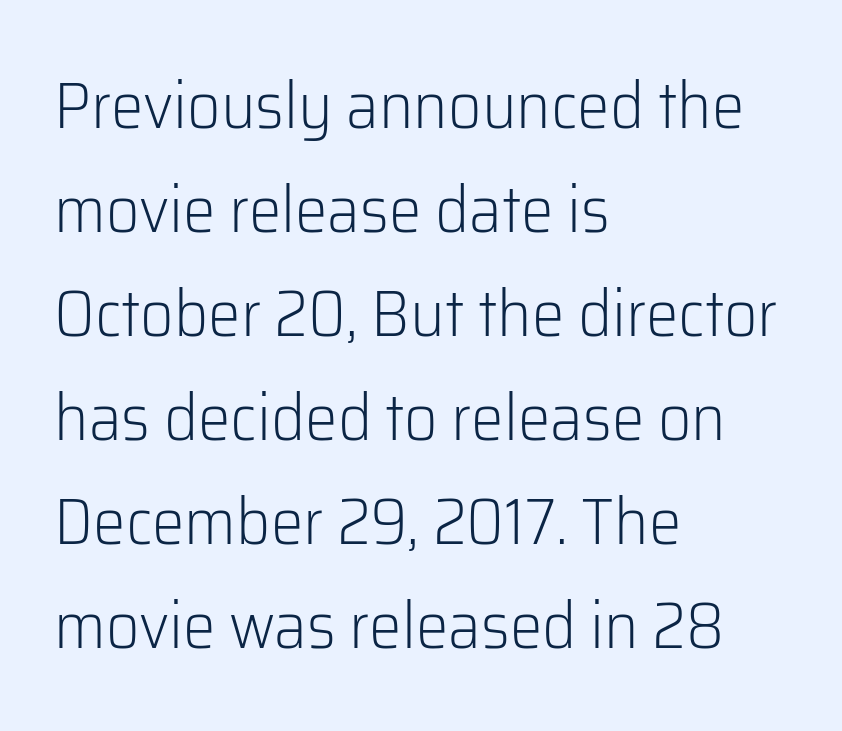
{"serif": "no", "italic": "no", "bold": "no", "weight": "light", "width": "normal", "stroke_contrast": "low", "x_height": "medium", "monospaced": "no", "underline": "no", "align": "left", "line_spacing": "normal", "line_spacing_ratio": 1.6, "letter_spacing": "normal", "letter_spacing_em": 0.0, "glyph_px": 65}
